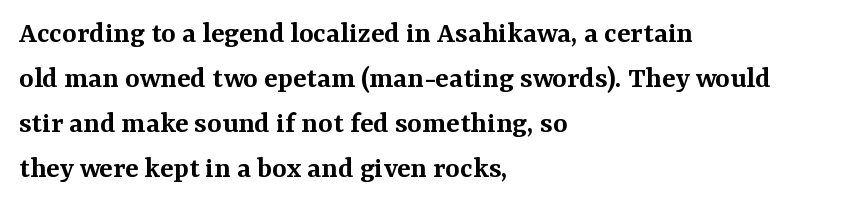
Q: Is the text bold? A: Semi-bold.
Q: Is the text italic (slanted)? A: No, it is upright.
Q: Is the typeface a serif or a sans-serif typeface? A: Serif.
Q: Is the text underlined? A: No.
Q: How is the paragraph aligned? A: Left-aligned.
Q: Is the spacing between letters normal or unusually wide? A: Normal.
Q: Is the spacing between lines tight, normal or loose? A: Normal.
Q: Width (condensed, normal, or wide)? A: Normal.
Q: Stroke contrast? A: Medium.
Q: x-height? A: Medium.
Q: Monospaced? A: No.
